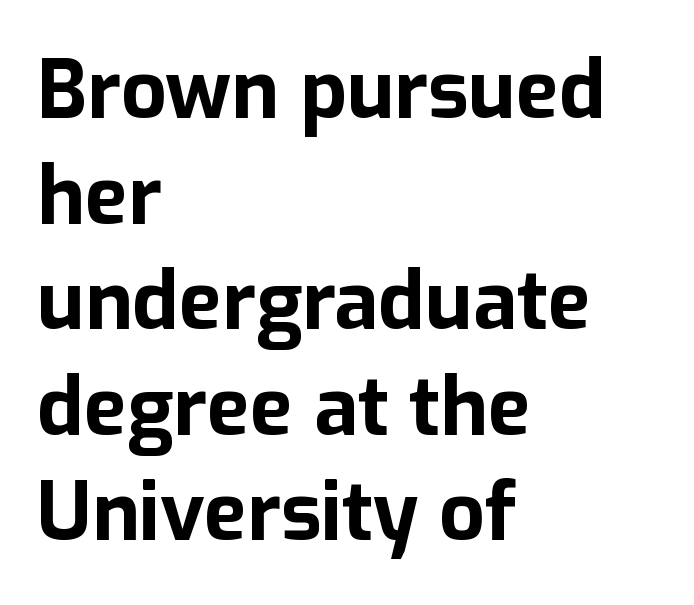
{"serif": "no", "italic": "no", "bold": "yes", "weight": "bold", "width": "normal", "stroke_contrast": "low", "x_height": "medium", "monospaced": "no", "underline": "no", "align": "left", "line_spacing": "normal", "line_spacing_ratio": 1.32, "letter_spacing": "normal", "letter_spacing_em": 0.0, "glyph_px": 80}
